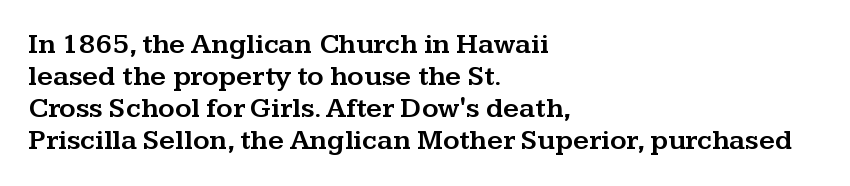
{"serif": "yes", "italic": "no", "width": "wide", "stroke_contrast": "medium", "x_height": "medium", "monospaced": "no", "underline": "no", "align": "left", "line_spacing": "tight", "line_spacing_ratio": 1.14, "letter_spacing": "normal", "letter_spacing_em": 0.0, "glyph_px": 28}
